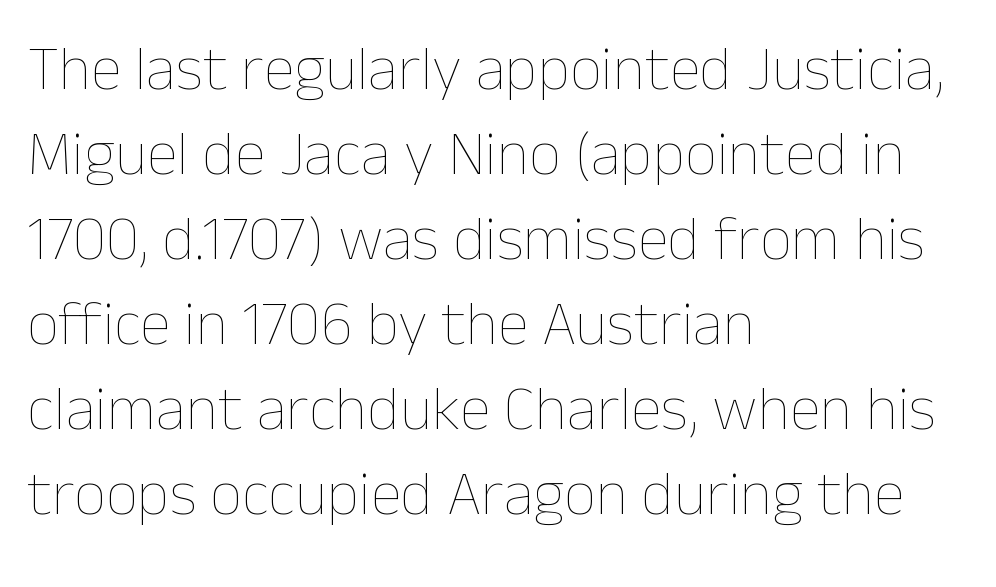
{"italic": "no", "bold": "no", "weight": "thin", "width": "normal", "stroke_contrast": "low", "x_height": "medium", "monospaced": "no", "underline": "no", "align": "left", "line_spacing": "normal", "line_spacing_ratio": 1.35, "letter_spacing": "normal", "letter_spacing_em": 0.0, "glyph_px": 63}
